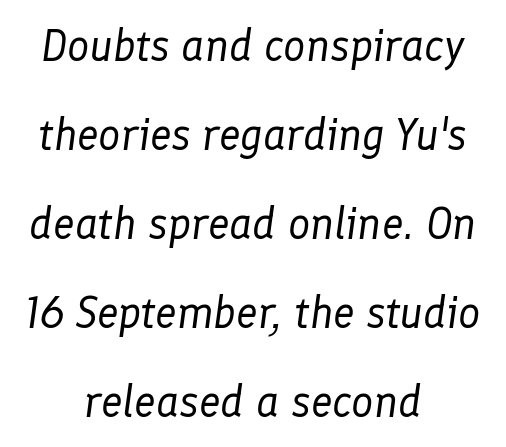
The image shows 44 px regular-weight type, italic (leaning right); set centered, loose line spacing (2.02x), normal letter spacing, not underlined; low stroke contrast and a medium x-height.
